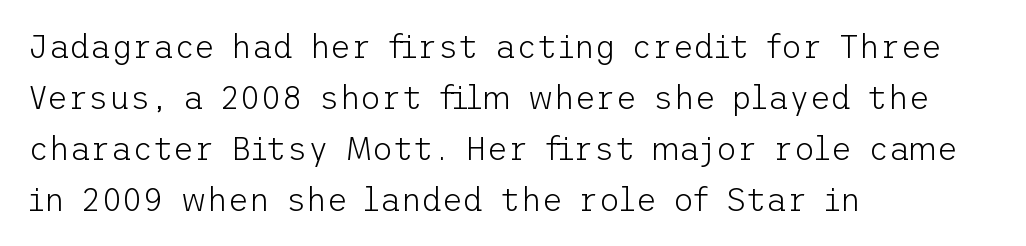
{"serif": "no", "italic": "no", "bold": "no", "weight": "light", "width": "normal", "stroke_contrast": "low", "x_height": "medium", "underline": "no", "align": "left", "line_spacing": "normal", "line_spacing_ratio": 1.59, "letter_spacing": "normal", "letter_spacing_em": 0.0, "glyph_px": 32}
